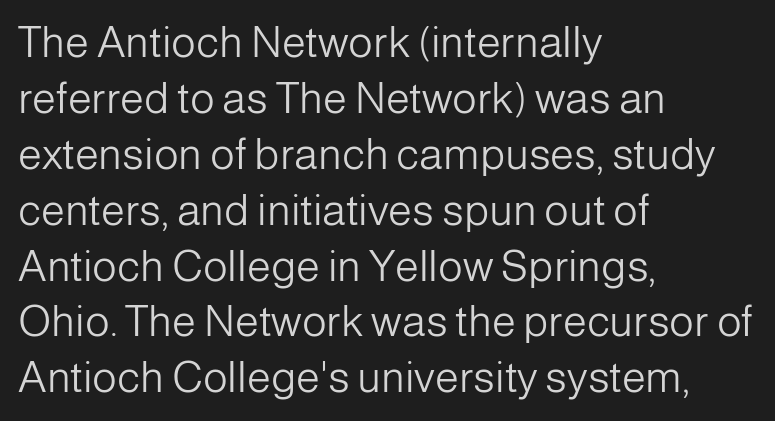
{"serif": "no", "italic": "no", "bold": "no", "weight": "light", "width": "normal", "stroke_contrast": "low", "x_height": "medium", "monospaced": "no", "underline": "no", "align": "left", "line_spacing": "normal", "line_spacing_ratio": 1.3, "letter_spacing": "normal", "letter_spacing_em": 0.0, "glyph_px": 43}
